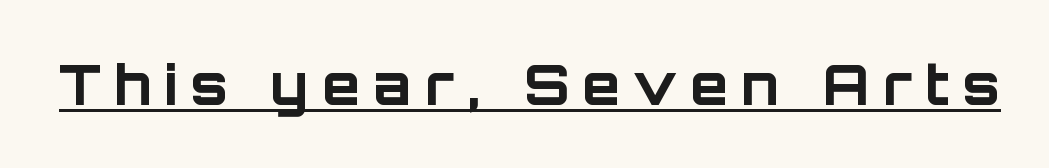
The image shows 55 px bold sans-serif type, upright; set unusually wide letter spacing (+0.24 em), underlined; low stroke contrast and a large x-height.
